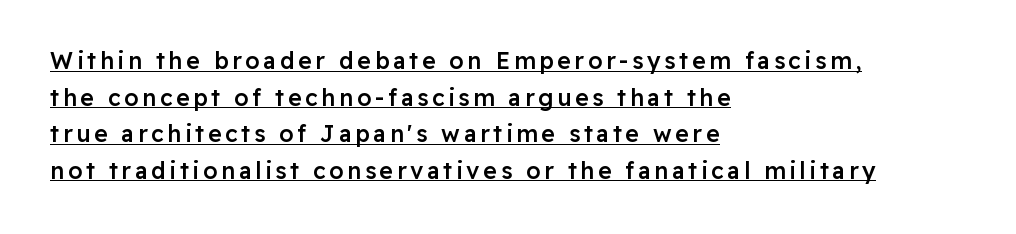
The image shows 23 px text type, upright; set left-aligned, normal line spacing (1.59x), underlined.
